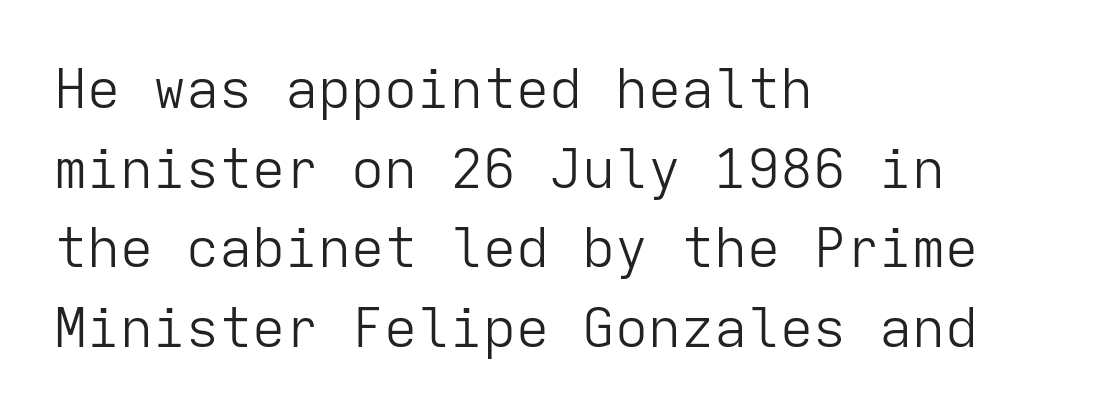
The image shows 55 px light sans-serif type, upright, monospaced; set left-aligned, normal line spacing (1.45x), normal letter spacing, not underlined; low stroke contrast and a medium x-height.
